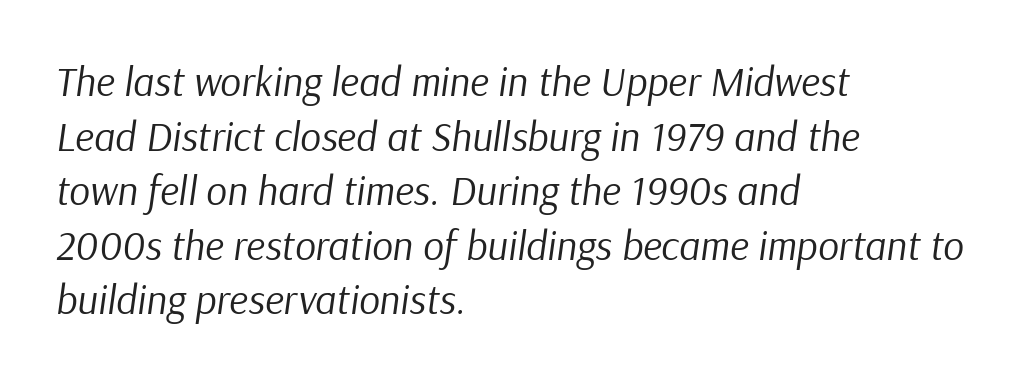
{"italic": "yes", "lean": "right", "slant_degrees": 9, "bold": "no", "weight": "regular", "width": "normal", "stroke_contrast": "low", "x_height": "medium", "monospaced": "no", "underline": "no", "align": "left", "line_spacing": "normal", "line_spacing_ratio": 1.33, "letter_spacing": "normal", "letter_spacing_em": 0.0, "glyph_px": 41}
